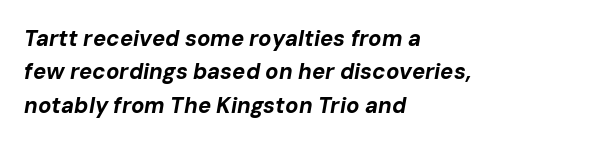
{"italic": "yes", "lean": "right", "slant_degrees": 10, "bold": "yes", "underline": "no", "align": "left", "line_spacing": "normal", "line_spacing_ratio": 1.52, "letter_spacing": "normal", "letter_spacing_em": 0.0, "glyph_px": 22}
